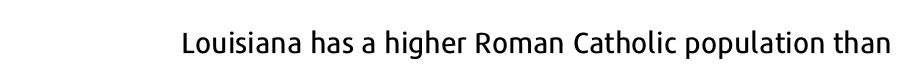
The letterforms sit shoulder to shoulder at normal distance. Vertical strokes here are truly vertical. Proportional: the letters do not fall into vertical columns. The specimen omits any rule beneath the text block's lines. Typographically, this falls in the sans-serif category.
